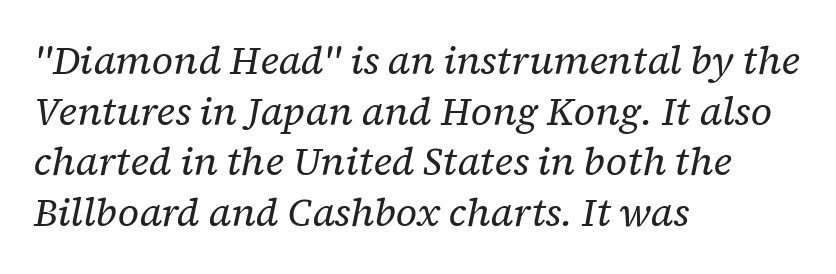
Q: Is the text bold? A: No.
Q: Is the text italic (slanted)? A: Yes, it leans right by about 12 degrees.
Q: Is the typeface a serif or a sans-serif typeface? A: Serif.
Q: Is the text underlined? A: No.
Q: How is the paragraph aligned? A: Left-aligned.
Q: Is the spacing between letters normal or unusually wide? A: Normal.
Q: Is the spacing between lines tight, normal or loose? A: Normal.
Q: Width (condensed, normal, or wide)? A: Normal.
Q: Stroke contrast? A: Low.
Q: x-height? A: Medium.
Q: Monospaced? A: No.
